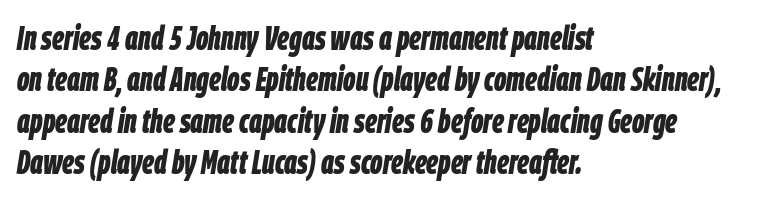
The image shows 34 px bold, condensed type, italic (leaning right); set left-aligned, line spacing 1.22x, normal letter spacing, not underlined; low stroke contrast and a large x-height.
